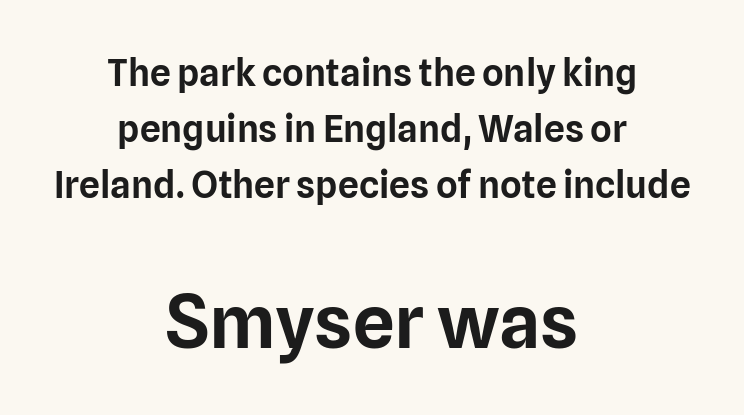
{"serif": "no", "italic": "no", "width": "normal", "stroke_contrast": "low", "x_height": "medium", "monospaced": "no", "underline": "no", "align": "center", "line_spacing": "normal", "line_spacing_ratio": 1.51, "letter_spacing": "normal", "letter_spacing_em": 0.0, "larger_block": "second", "size_ratio": 2.0, "glyph_px": 74}
